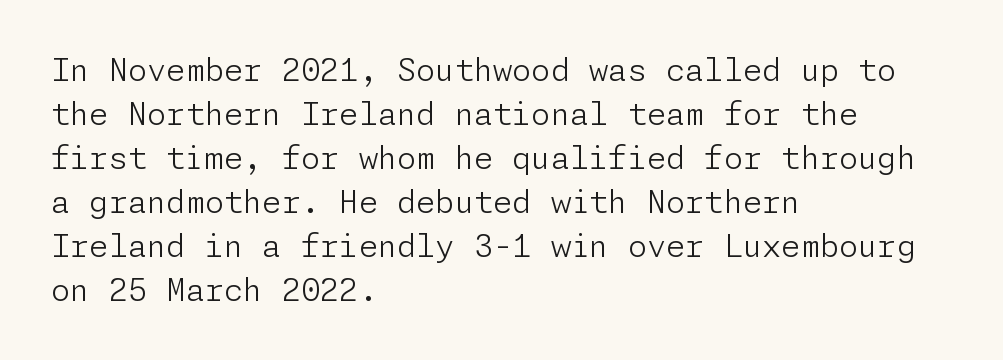
Q: Is the text bold? A: No.
Q: Is the text italic (slanted)? A: No, it is upright.
Q: Is the typeface a serif or a sans-serif typeface? A: Sans-serif.
Q: Is the text underlined? A: No.
Q: How is the paragraph aligned? A: Left-aligned.
Q: Is the spacing between letters normal or unusually wide? A: Normal.
Q: Is the spacing between lines tight, normal or loose? A: Normal.
Q: Width (condensed, normal, or wide)? A: Normal.
Q: Stroke contrast? A: Low.
Q: x-height? A: Medium.
